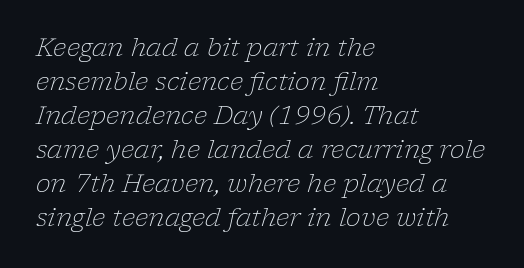
Tall strokes in this sample are angled rather than plumb. A classic flush-left, rag-right setting is used for this passage. The block of text has a typical density, with ordinary space between rows. Plain, unruled lines of type. A quiet, ordinary-to-light weight characterises the typeface.
